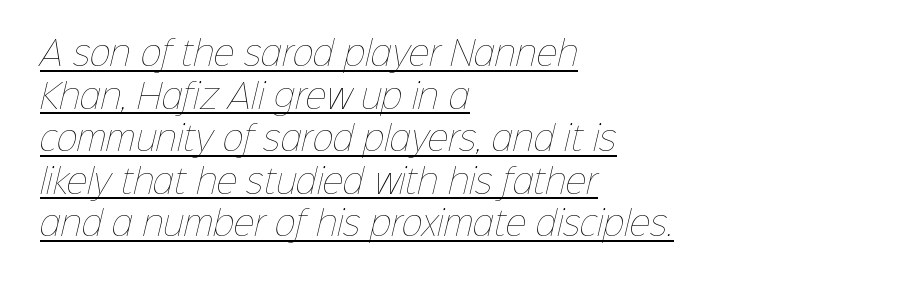
Q: Is the text bold? A: No.
Q: Is the text underlined? A: Yes.
Q: How is the paragraph aligned? A: Left-aligned.
Q: Is the spacing between letters normal or unusually wide? A: Normal.
Q: Is the spacing between lines tight, normal or loose? A: Normal.
Q: Width (condensed, normal, or wide)? A: Normal.
Q: Stroke contrast? A: Low.
Q: x-height? A: Medium.
Q: Monospaced? A: No.
